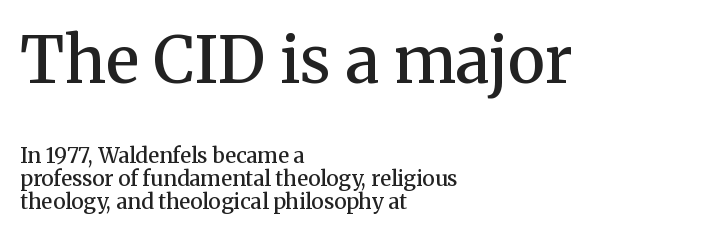
Q: Is the text bold? A: Semi-bold.
Q: Is the text italic (slanted)? A: No, it is upright.
Q: Is the typeface a serif or a sans-serif typeface? A: Serif.
Q: Is the text underlined? A: No.
Q: How is the paragraph aligned? A: Left-aligned.
Q: Is the spacing between letters normal or unusually wide? A: Normal.
Q: Is the spacing between lines tight, normal or loose? A: Tight.
Q: Which block of text is set in a larger size, the first (top) or the second (bottom)? A: The first (top) one.
Q: Width (condensed, normal, or wide)? A: Normal.
Q: Stroke contrast? A: Medium.
Q: x-height? A: Medium.
Q: Monospaced? A: No.
